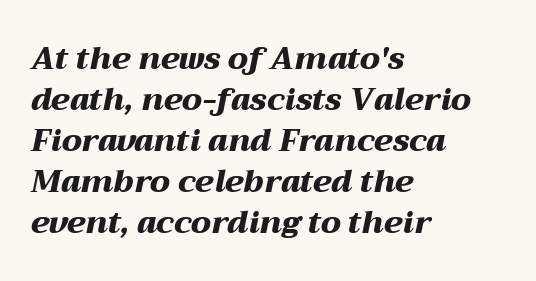
{"italic": "yes", "lean": "right", "slant_degrees": 12, "bold": "yes", "weight": "heavy", "width": "wide", "stroke_contrast": "medium", "x_height": "medium", "monospaced": "no", "underline": "no", "align": "left", "line_spacing": "normal", "line_spacing_ratio": 1.32, "letter_spacing": "normal", "letter_spacing_em": 0.0, "glyph_px": 31}
